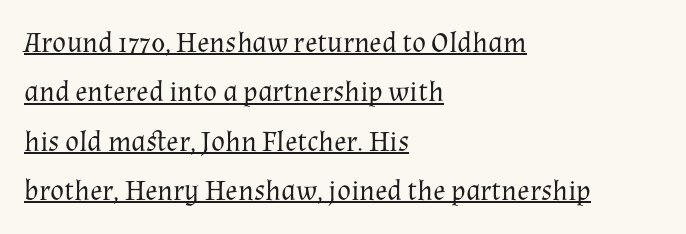
The image shows 29 px regular-weight serif type, upright; set left-aligned, normal line spacing (1.7x), normal letter spacing, underlined; medium stroke contrast and a medium x-height.
